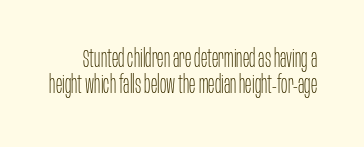
{"italic": "no", "bold": "no", "underline": "no", "line_spacing": "tight", "line_spacing_ratio": 1.09, "letter_spacing": "normal", "letter_spacing_em": 0.0, "glyph_px": 24}
